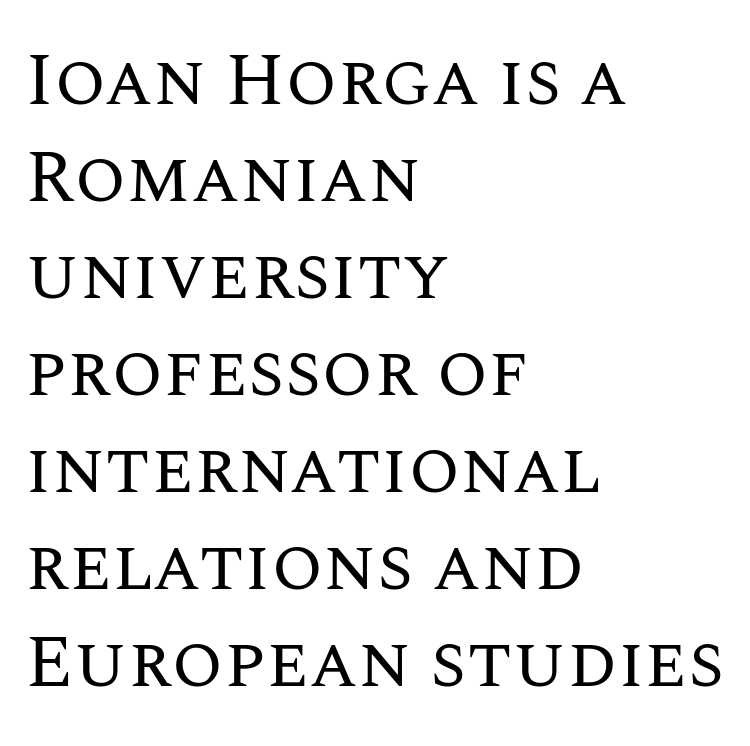
The image shows 74 px regular-weight type, upright; set left-aligned, normal line spacing (1.31x), normal letter spacing, not underlined; medium stroke contrast and a large x-height.
